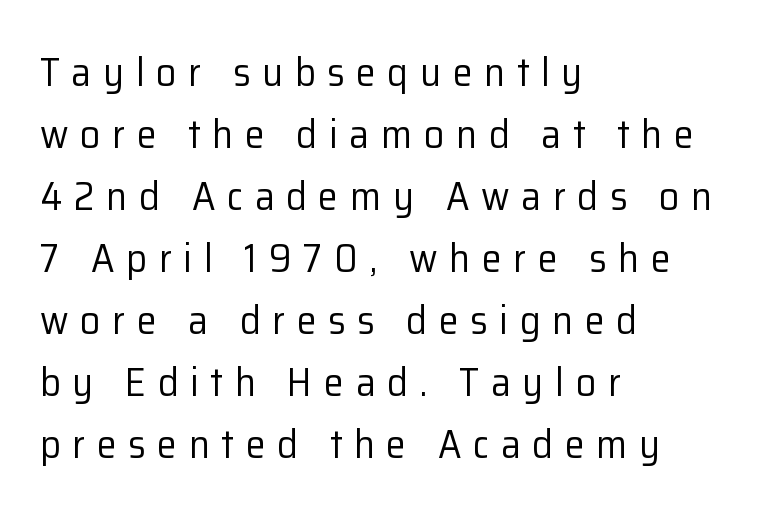
{"serif": "no", "italic": "no", "bold": "no", "weight": "regular", "width": "normal", "stroke_contrast": "low", "x_height": "medium", "monospaced": "no", "underline": "no", "align": "left", "line_spacing": "normal", "line_spacing_ratio": 1.55, "letter_spacing": "wide", "letter_spacing_em": 0.29, "glyph_px": 40}
